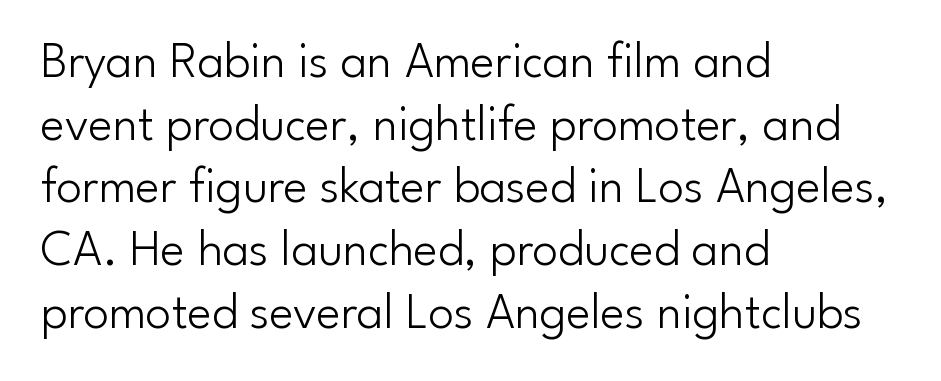
{"serif": "no", "italic": "no", "bold": "no", "weight": "light", "width": "normal", "stroke_contrast": "low", "x_height": "small", "monospaced": "no", "underline": "no", "align": "left", "line_spacing_ratio": 1.23, "letter_spacing": "normal", "letter_spacing_em": 0.0, "glyph_px": 51}
